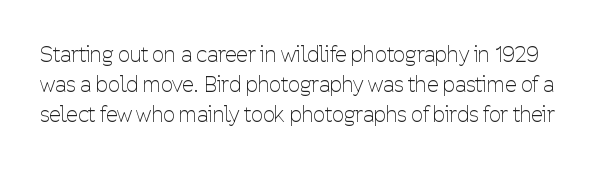
{"italic": "no", "bold": "no", "underline": "no", "line_spacing": "normal", "line_spacing_ratio": 1.44, "letter_spacing": "normal", "letter_spacing_em": 0.0, "glyph_px": 21}
